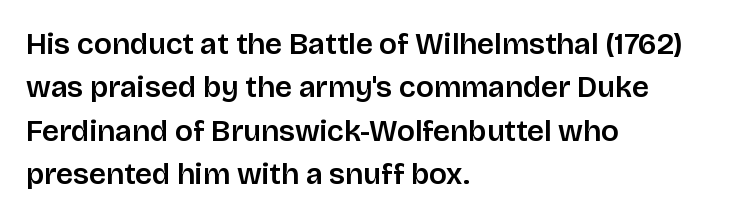
Unlike italic type, these characters show no tilt at all. These lines keep a tight, regular rhythm from letter to letter. Has an underline been added? It has not. Are there feet on the stems? There aren't — it's a sans.
